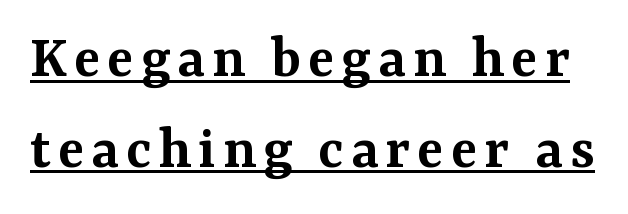
{"serif": "yes", "italic": "no", "bold": "semi", "weight": "semibold", "width": "normal", "stroke_contrast": "medium", "x_height": "medium", "monospaced": "no", "underline": "yes", "line_spacing": "normal", "line_spacing_ratio": 1.46, "glyph_px": 62}
